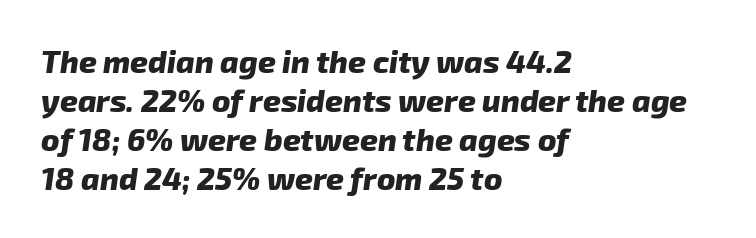
{"serif": "no", "bold": "yes", "weight": "heavy", "width": "normal", "stroke_contrast": "low", "x_height": "medium", "monospaced": "no", "underline": "no", "align": "left", "line_spacing": "normal", "line_spacing_ratio": 1.26, "letter_spacing": "normal", "letter_spacing_em": 0.0, "glyph_px": 31}
